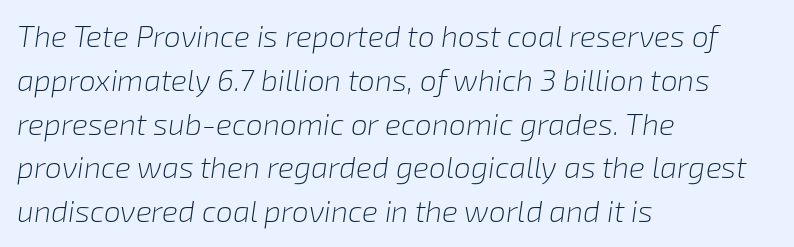
The text block is weighted toward the left margin, trailing off unevenly rightward. Honestly, the letter spacing is just normal — you wouldn't notice it. Each new line begins a customary step beneath the previous one. Think of a printed novel: that variable character pitch is what you see here.
